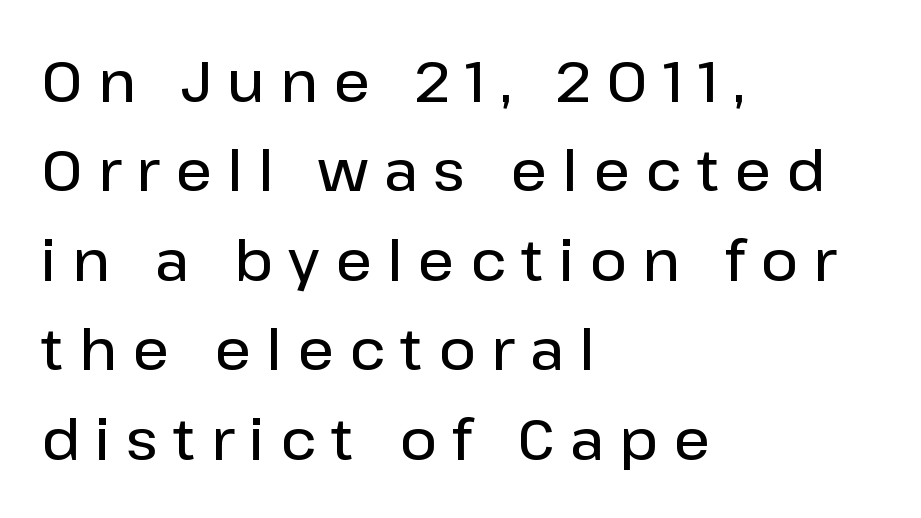
{"serif": "no", "italic": "no", "bold": "semi", "weight": "semibold", "width": "normal", "stroke_contrast": "low", "x_height": "medium", "monospaced": "no", "underline": "no", "align": "left", "line_spacing": "normal", "line_spacing_ratio": 1.57, "letter_spacing": "wide", "letter_spacing_em": 0.27, "glyph_px": 57}
